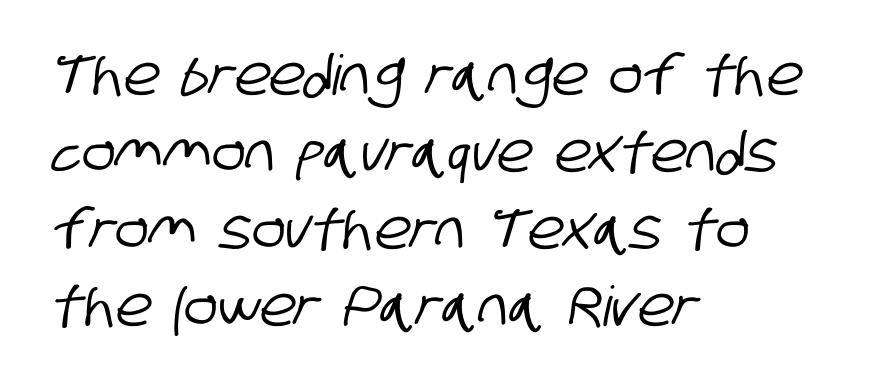
{"serif": "no", "width": "condensed", "stroke_contrast": "low", "x_height": "large", "monospaced": "no", "underline": "no", "align": "left", "line_spacing": "normal", "line_spacing_ratio": 1.4, "letter_spacing": "normal", "letter_spacing_em": 0.0, "glyph_px": 55}
